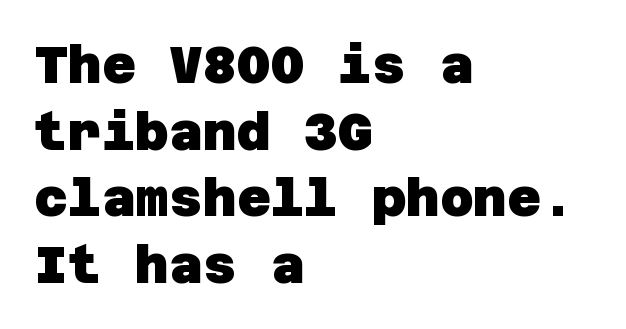
Notice how descenders clear the ascenders below comfortably — that's standard leading. Check where the strokes stop: nothing finishes them off — pure sans. A typesetter would call this zero additional tracking. How heavy is the stroke? Heavy — this is a bold. A bare baseline throughout the passage.
